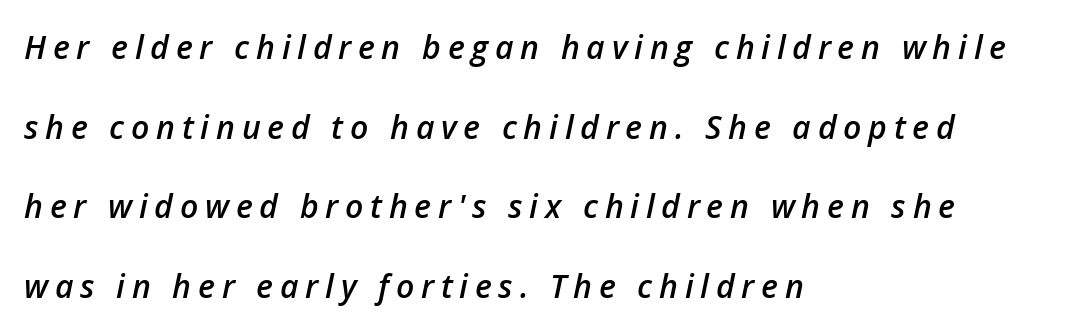
Q: Is the text bold? A: Semi-bold.
Q: Is the text italic (slanted)? A: Yes, it leans right by about 12 degrees.
Q: Is the text underlined? A: No.
Q: How is the paragraph aligned? A: Left-aligned.
Q: Is the spacing between letters normal or unusually wide? A: Unusually wide.
Q: Is the spacing between lines tight, normal or loose? A: Loose.
Q: Width (condensed, normal, or wide)? A: Normal.
Q: Stroke contrast? A: Low.
Q: x-height? A: Medium.
Q: Monospaced? A: No.
